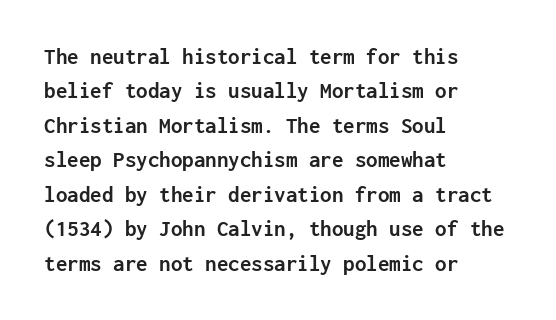
{"italic": "no", "bold": "yes", "underline": "no", "align": "left", "line_spacing": "normal", "line_spacing_ratio": 1.5, "letter_spacing": "normal", "letter_spacing_em": 0.0, "glyph_px": 23}
